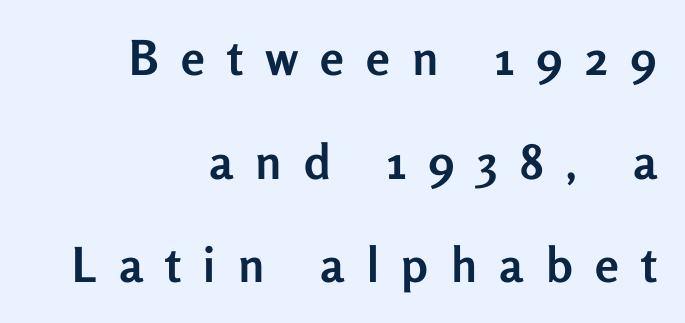
Q: Is the text bold? A: Yes.
Q: Is the text italic (slanted)? A: No, it is upright.
Q: Is the typeface a serif or a sans-serif typeface? A: Sans-serif.
Q: Is the text underlined? A: No.
Q: How is the paragraph aligned? A: Right-aligned.
Q: Is the spacing between letters normal or unusually wide? A: Unusually wide.
Q: Is the spacing between lines tight, normal or loose? A: Loose.
Q: Width (condensed, normal, or wide)? A: Normal.
Q: Stroke contrast? A: Low.
Q: x-height? A: Medium.
Q: Monospaced? A: No.
